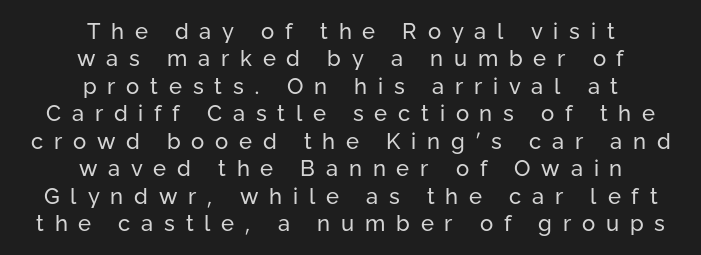
Q: Is the text bold? A: No.
Q: Is the text italic (slanted)? A: No, it is upright.
Q: Is the text underlined? A: No.
Q: How is the paragraph aligned? A: Centered.
Q: Is the spacing between letters normal or unusually wide? A: Unusually wide.
Q: Is the spacing between lines tight, normal or loose? A: Normal.
